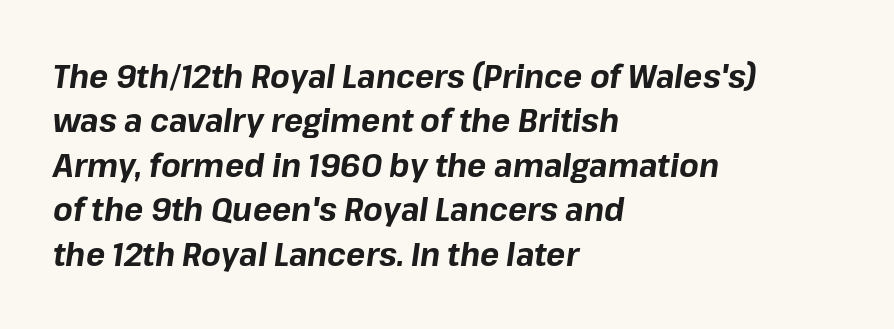
Q: Is the text bold? A: Yes.
Q: Is the text italic (slanted)? A: Yes, it leans right by about 8 degrees.
Q: Is the text underlined? A: No.
Q: How is the paragraph aligned? A: Left-aligned.
Q: Is the spacing between letters normal or unusually wide? A: Normal.
Q: Is the spacing between lines tight, normal or loose? A: Normal.
Q: Width (condensed, normal, or wide)? A: Normal.
Q: Stroke contrast? A: Low.
Q: x-height? A: Medium.
Q: Monospaced? A: No.
